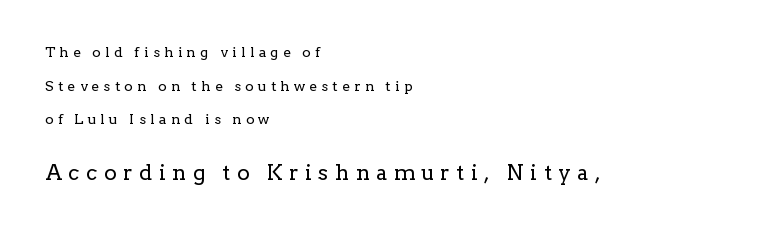
Note: smaller setting up top, larger setting below. Notice how the stems are strictly vertical — no italics here. Lines of text with bare space underneath. The letterforms sit at book weight or below. In CSS terms this would be text-align: left. You could fit nearly another row in the gap between these rows.
